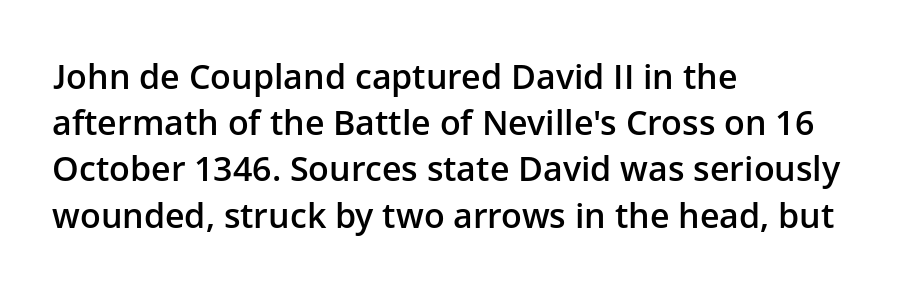
{"serif": "no", "italic": "no", "bold": "semi", "weight": "semibold", "width": "normal", "stroke_contrast": "low", "x_height": "medium", "monospaced": "no", "underline": "no", "align": "left", "line_spacing": "normal", "line_spacing_ratio": 1.36, "letter_spacing": "normal", "letter_spacing_em": 0.0, "glyph_px": 34}
